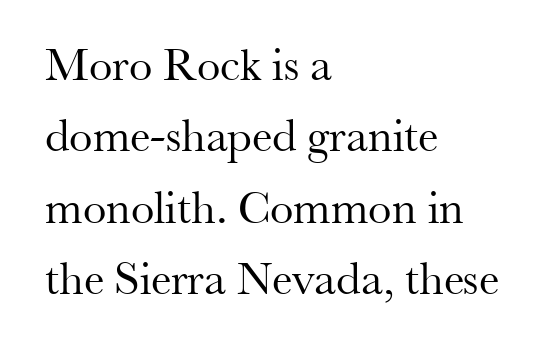
Does the copy run flush right? No — it runs flush left. Stroke thickness stays within the range of a standard reading face or lighter. This is serif lettering, the kind often seen in printed books. The line-height multiplier appears to be the usual default.
